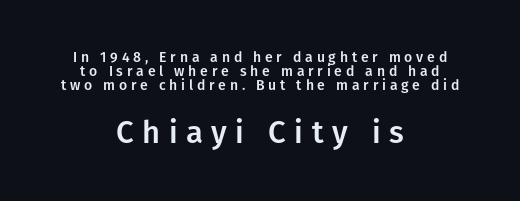
Q: Is the text italic (slanted)? A: No, it is upright.
Q: Is the typeface a serif or a sans-serif typeface? A: Sans-serif.
Q: Is the text underlined? A: No.
Q: How is the paragraph aligned? A: Centered.
Q: Is the spacing between letters normal or unusually wide? A: Unusually wide.
Q: Is the spacing between lines tight, normal or loose? A: Tight.
Q: Which block of text is set in a larger size, the first (top) or the second (bottom)? A: The second (bottom) one.
Q: Width (condensed, normal, or wide)? A: Normal.
Q: Stroke contrast? A: Low.
Q: x-height? A: Medium.
Q: Monospaced? A: No.
